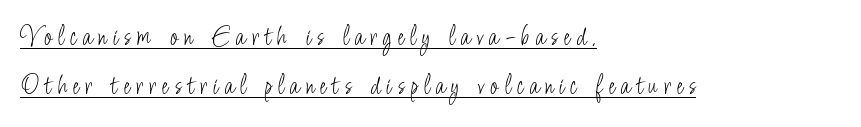
The compositor pushed each line to the left boundary. The horizontal fit of the characters is loose and conspicuously gappy. Underlining? Definitely there.
